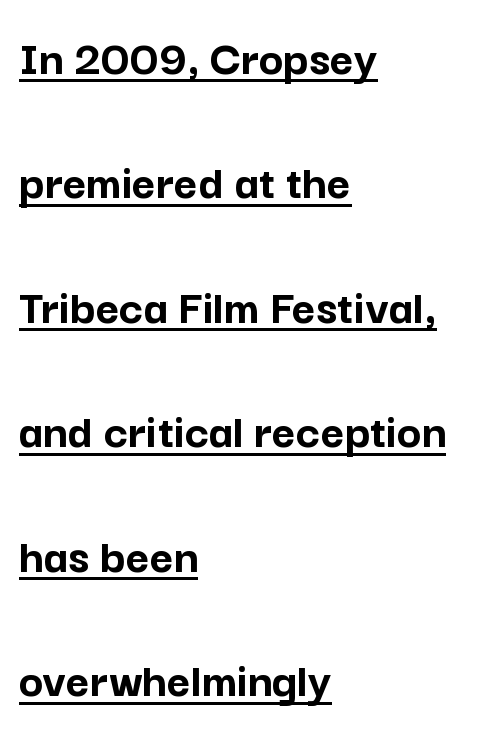
The image shows 51 px semibold sans-serif type, upright; set left-aligned, loose line spacing (2.44x), normal letter spacing, underlined; low stroke contrast and a medium x-height.
